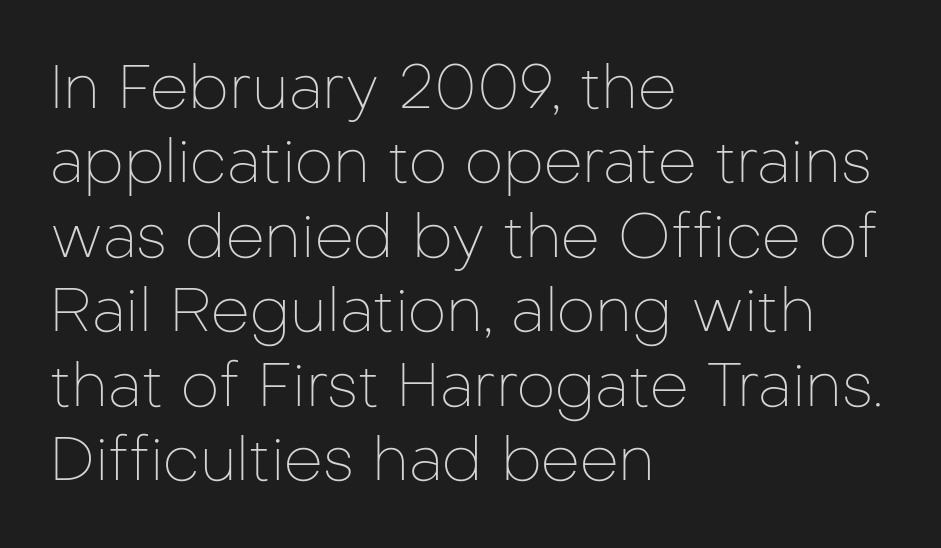
{"serif": "no", "italic": "no", "bold": "no", "weight": "thin", "width": "normal", "stroke_contrast": "low", "x_height": "medium", "monospaced": "no", "underline": "no", "align": "left", "line_spacing_ratio": 1.22, "letter_spacing": "normal", "letter_spacing_em": 0.0, "glyph_px": 61}
